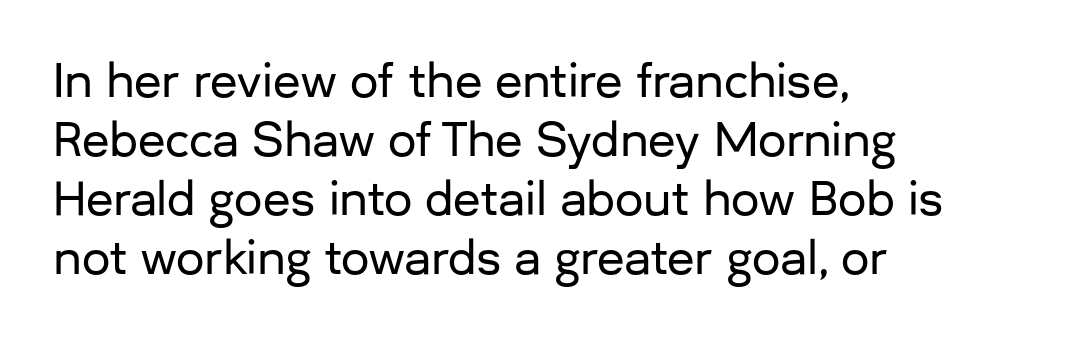
The image shows 45 px sans-serif type, upright; set left-aligned, normal line spacing (1.31x), normal letter spacing, not underlined; low stroke contrast and a medium x-height.
